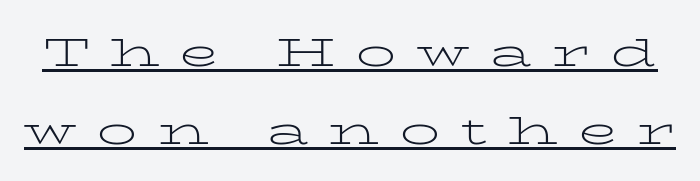
If you measured baseline to baseline, you'd find a long distance. Does a line run under the words? Yes, clearly. No extra ink here — the face is not bold. These lines were composed using upright roman letters.
